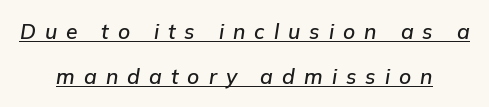
{"italic": "yes", "lean": "right", "slant_degrees": 9, "underline": "yes", "align": "center", "line_spacing": "loose", "line_spacing_ratio": 2.14, "letter_spacing": "wide", "letter_spacing_em": 0.43, "glyph_px": 21}
